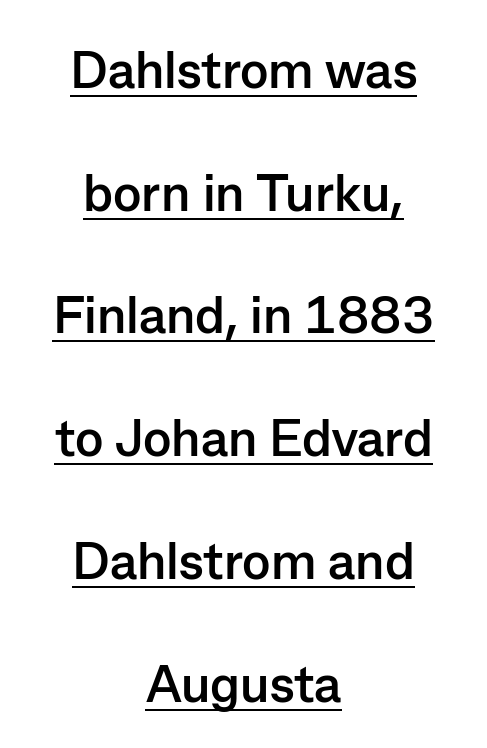
This is sans-serif lettering, the kind often seen on screens and signage. Note the varied advance widths — an 'i' is clearly narrower than an 'm'. The font's upright variant was chosen for this text. The passage shown has conventional tracking throughout. The characters look thick and weighty, a clear bold. Compared with a flush-left layout, this one balances lines on the center instead.
